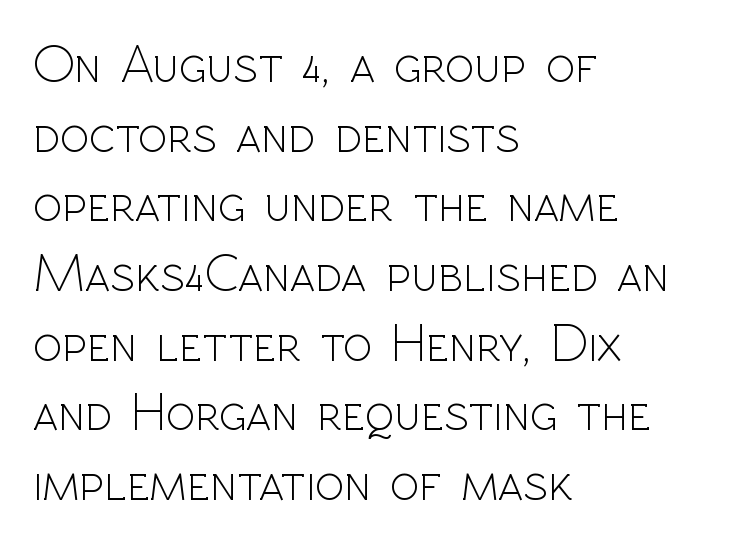
{"serif": "no", "italic": "no", "bold": "no", "weight": "light", "width": "normal", "x_height": "medium", "monospaced": "no", "underline": "no", "align": "left", "line_spacing": "normal", "line_spacing_ratio": 1.29, "letter_spacing": "normal", "letter_spacing_em": 0.0, "glyph_px": 54}
